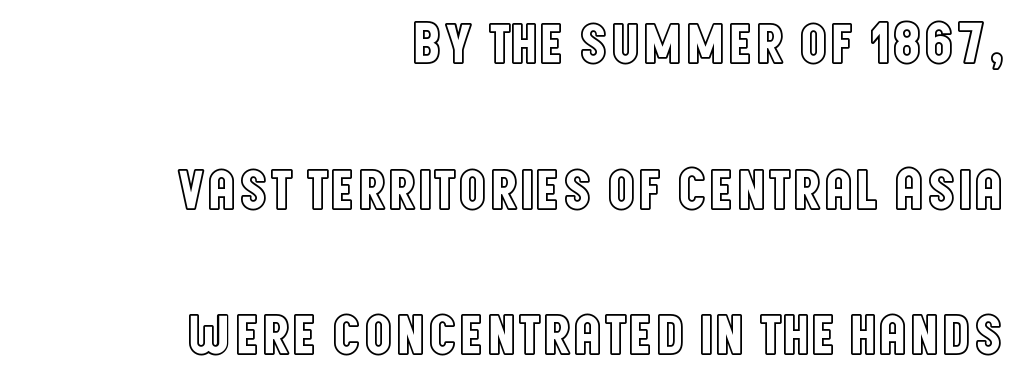
The image shows 59 px condensed type, upright; set right-aligned, loose line spacing (2.47x), normal letter spacing, not underlined; a large x-height.
